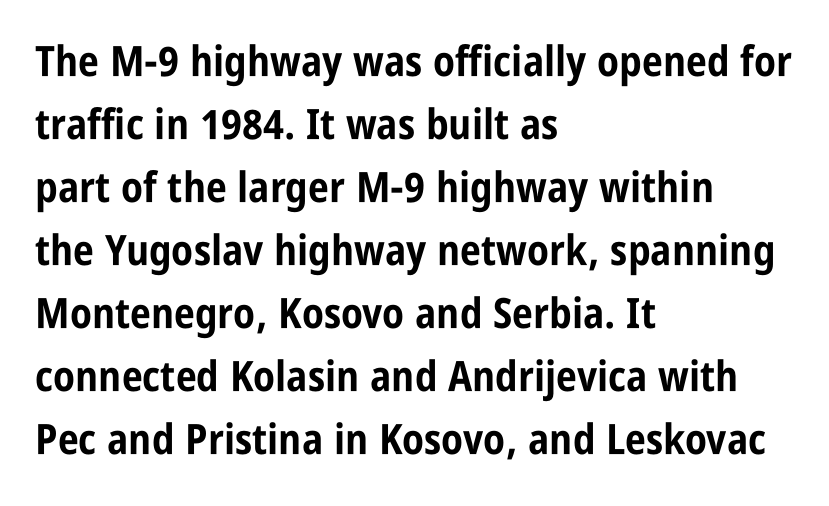
The image shows 42 px bold, condensed sans-serif type, upright; set left-aligned, normal line spacing (1.5x), normal letter spacing, not underlined; low stroke contrast and a large x-height.
